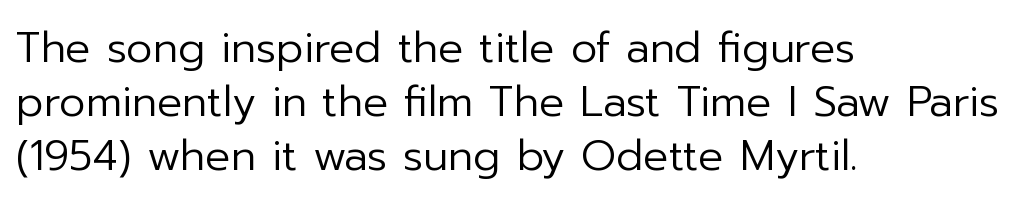
Q: Is the text bold? A: No.
Q: Is the text italic (slanted)? A: No, it is upright.
Q: Is the typeface a serif or a sans-serif typeface? A: Sans-serif.
Q: Is the text underlined? A: No.
Q: How is the paragraph aligned? A: Left-aligned.
Q: Is the spacing between letters normal or unusually wide? A: Normal.
Q: Is the spacing between lines tight, normal or loose? A: Normal.
Q: Width (condensed, normal, or wide)? A: Normal.
Q: Stroke contrast? A: Low.
Q: x-height? A: Medium.
Q: Monospaced? A: No.
